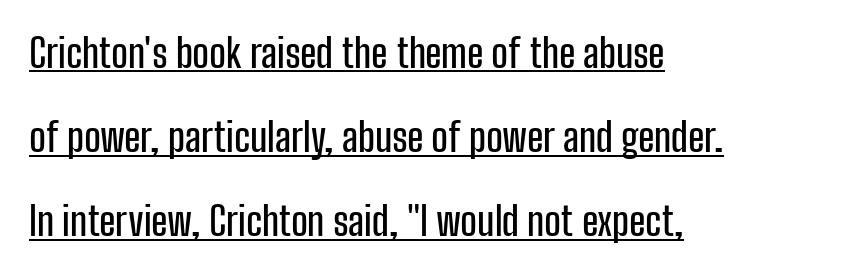
Q: Is the text italic (slanted)? A: No, it is upright.
Q: Is the typeface a serif or a sans-serif typeface? A: Sans-serif.
Q: Is the text underlined? A: Yes.
Q: How is the paragraph aligned? A: Left-aligned.
Q: Is the spacing between letters normal or unusually wide? A: Normal.
Q: Is the spacing between lines tight, normal or loose? A: Loose.
Q: Width (condensed, normal, or wide)? A: Condensed.
Q: Stroke contrast? A: Low.
Q: x-height? A: Medium.
Q: Monospaced? A: No.
